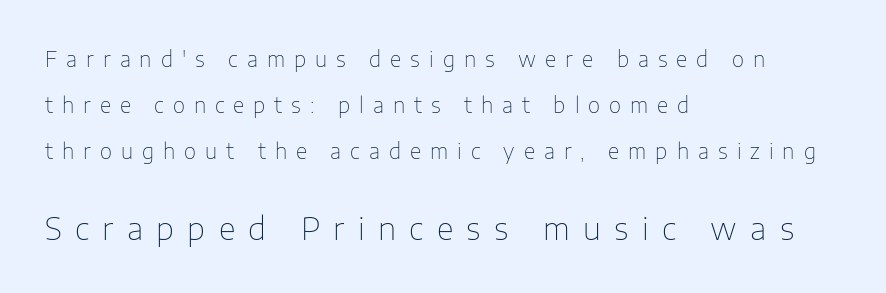
Q: Is the text bold? A: No.
Q: Is the text italic (slanted)? A: No, it is upright.
Q: Is the typeface a serif or a sans-serif typeface? A: Sans-serif.
Q: Is the text underlined? A: No.
Q: How is the paragraph aligned? A: Left-aligned.
Q: Is the spacing between letters normal or unusually wide? A: Unusually wide.
Q: Is the spacing between lines tight, normal or loose? A: Loose.
Q: Which block of text is set in a larger size, the first (top) or the second (bottom)? A: The second (bottom) one.
Q: Width (condensed, normal, or wide)? A: Normal.
Q: Stroke contrast? A: Low.
Q: x-height? A: Medium.
Q: Monospaced? A: No.
